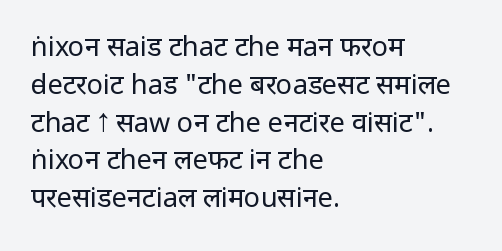
The image shows 27 px text type, upright; set left-aligned, normal line spacing (1.4x), normal letter spacing, not underlined.
